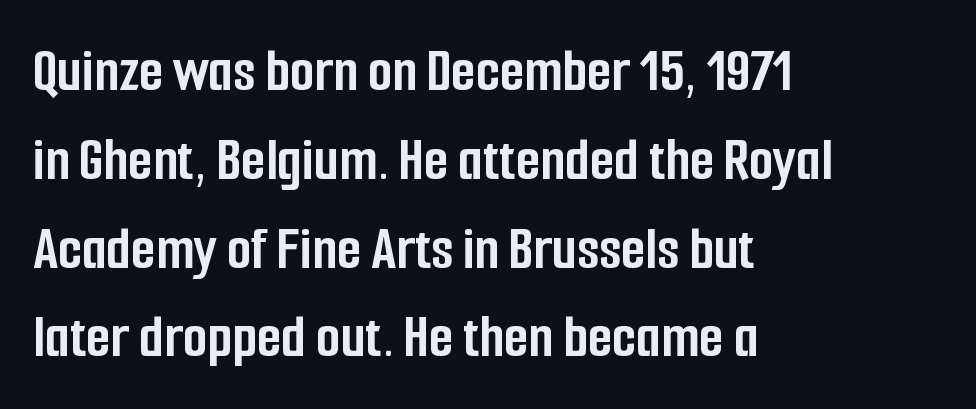
No extra tracking has been applied to these lines. Each row of text sits above clean, open space. A typesetter would label this face a sans. If you drew a ruler down the left edge, every line would touch it. In terms of leading, this rendering sits right in the middle. What weight is shown? A full bold with thick strokes.
